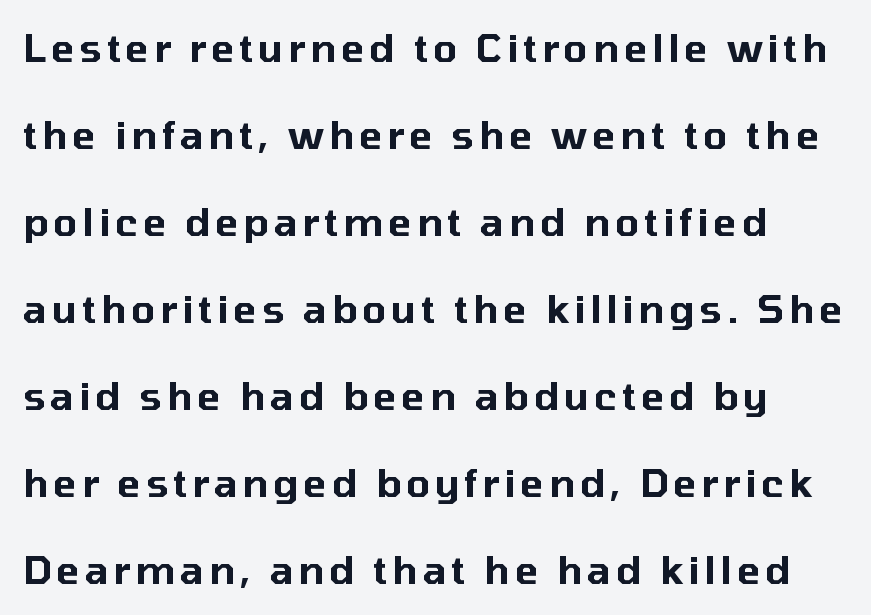
Q: Is the text italic (slanted)? A: No, it is upright.
Q: Is the typeface a serif or a sans-serif typeface? A: Sans-serif.
Q: Is the text underlined? A: No.
Q: Is the spacing between lines tight, normal or loose? A: Loose.
Q: Width (condensed, normal, or wide)? A: Normal.
Q: Stroke contrast? A: Low.
Q: x-height? A: Medium.
Q: Monospaced? A: No.
